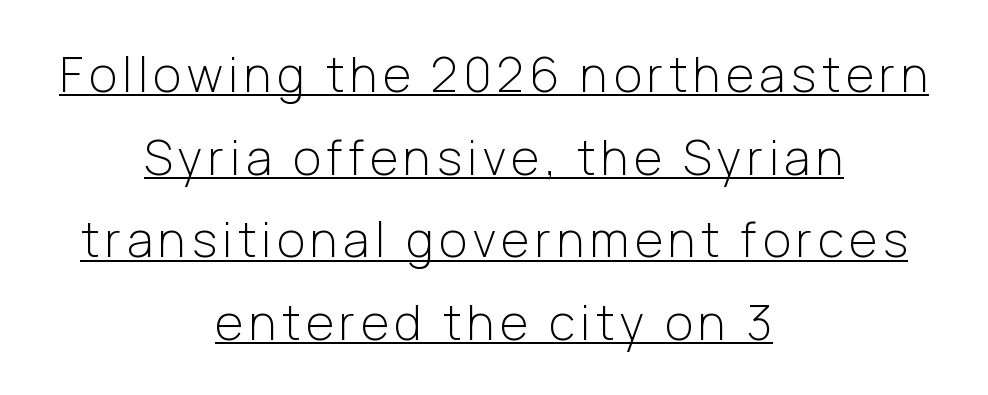
The image shows 48 px light sans-serif type, upright; set centered, line spacing 1.72x, underlined; low stroke contrast and a medium x-height.
